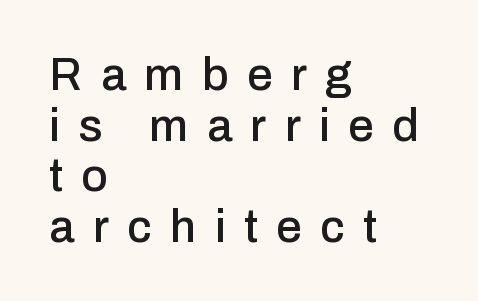
Q: Is the text italic (slanted)? A: No, it is upright.
Q: Is the typeface a serif or a sans-serif typeface? A: Sans-serif.
Q: Is the text underlined? A: No.
Q: How is the paragraph aligned? A: Left-aligned.
Q: Is the spacing between letters normal or unusually wide? A: Unusually wide.
Q: Is the spacing between lines tight, normal or loose? A: Tight.
Q: Width (condensed, normal, or wide)? A: Normal.
Q: Stroke contrast? A: Low.
Q: x-height? A: Medium.
Q: Monospaced? A: No.
